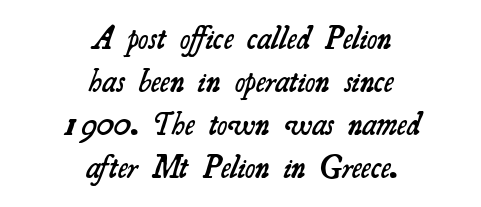
The lines sit at an ordinary, default distance from one another. The letters are semibold — heavier than regular but short of a full bold. The face used here is rendered with its standard letterfit. Caption: multi-line text, centered on the measure. Here the designer chose a conventional face with non-uniform glyph widths. Beneath every word, the page is bare.
